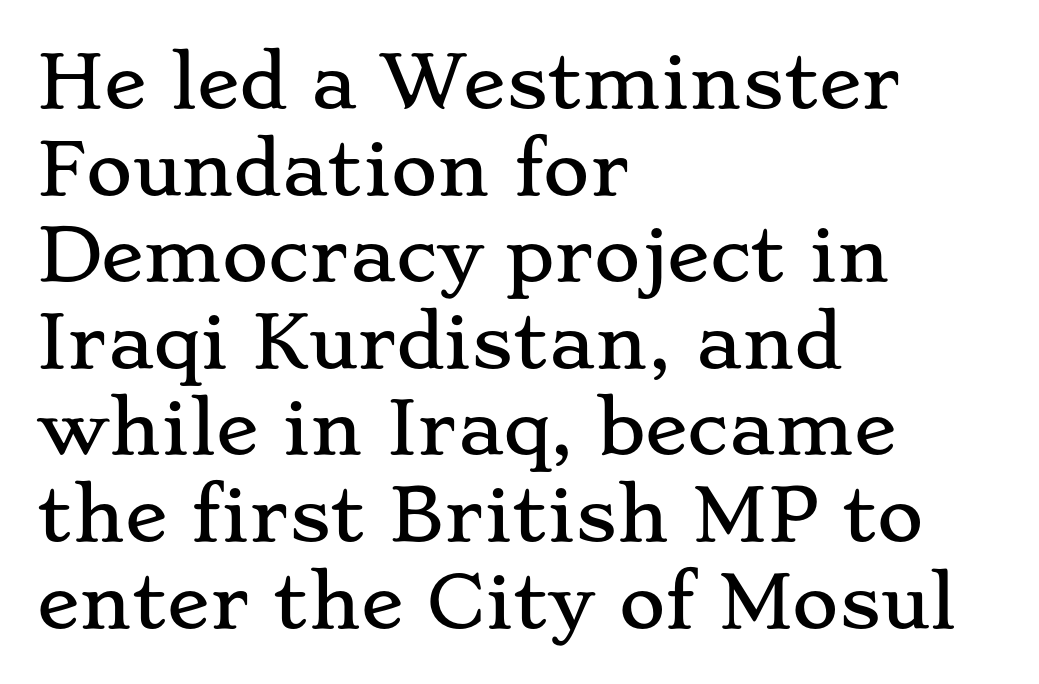
Underline: absent. Is the letter spacing exaggerated? No — it looks like the ordinary default. Note the varied advance widths — an 'i' is clearly narrower than an 'm'. To sum up the face: it has serifs. Vertical strokes here are truly vertical.
